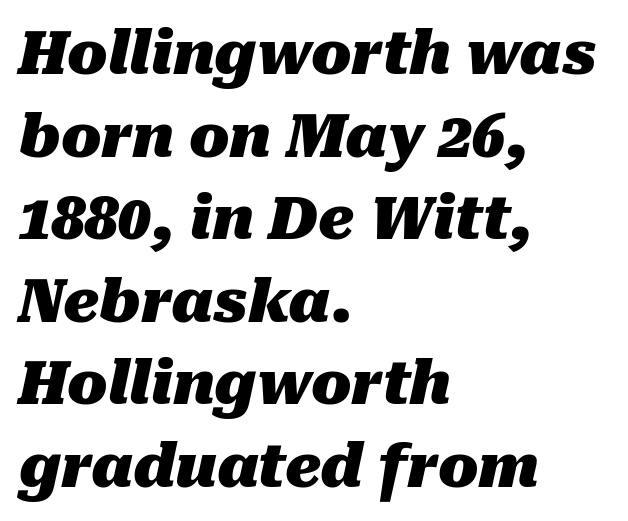
{"italic": "yes", "lean": "right", "slant_degrees": 10, "bold": "yes", "weight": "heavy", "width": "normal", "stroke_contrast": "medium", "x_height": "medium", "monospaced": "no", "underline": "no", "align": "left", "line_spacing": "normal", "line_spacing_ratio": 1.4, "letter_spacing": "normal", "letter_spacing_em": 0.0, "glyph_px": 59}
